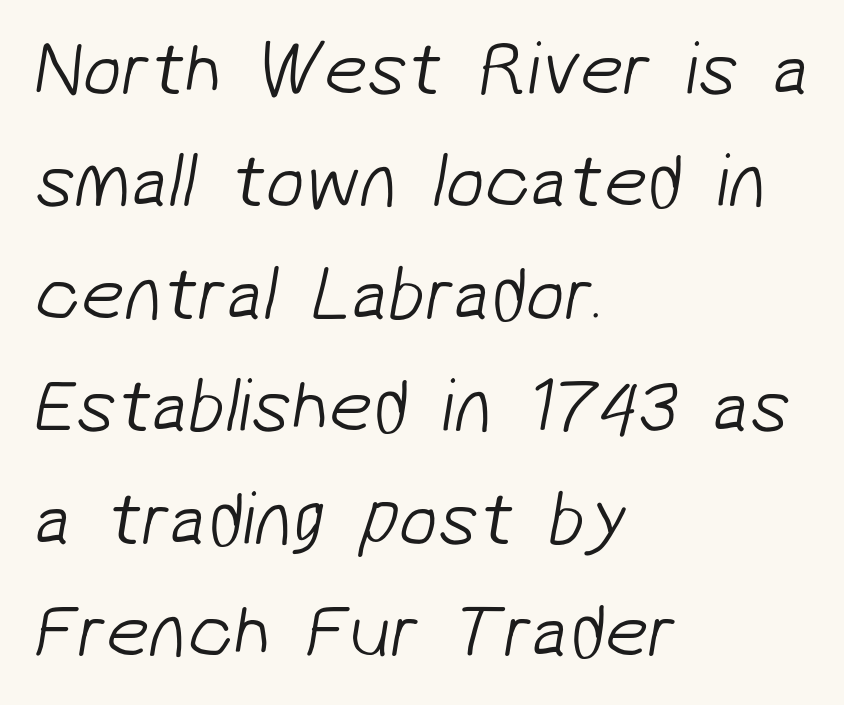
The image shows 77 px light sans-serif type; set left-aligned, normal line spacing (1.46x), normal letter spacing, not underlined; low stroke contrast and a medium x-height.
